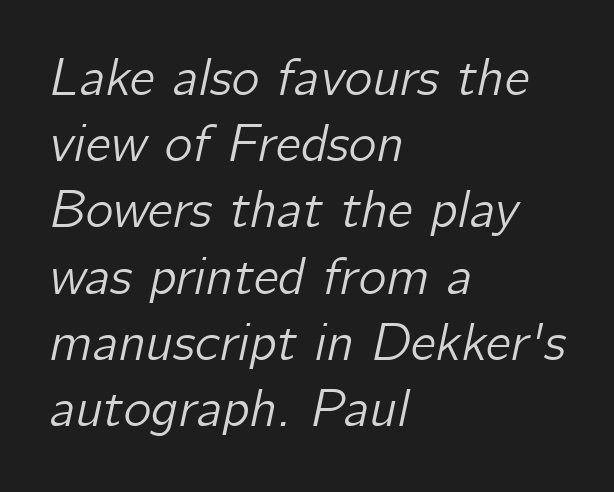
An italicized treatment has been applied to the whole sample. Here the designer chose a conventional face with non-uniform glyph widths. If you measured baseline to baseline, you'd find a middling distance. Letter spacing: default. Underlining? Definitely not there. Short and long lines alike share a common starting point at left.
